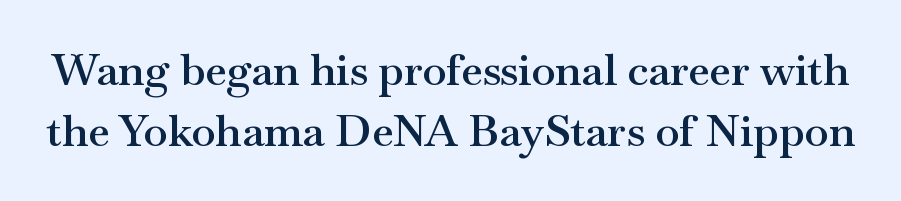
Leading: standard. When letters stand straight like this, we call the style roman or upright. This is serif lettering, the kind often seen in printed books. Slightly chunky letters — semibold, I'd say, not full bold. The baseline area is clear. Here the designer chose a conventional face with non-uniform glyph widths.
